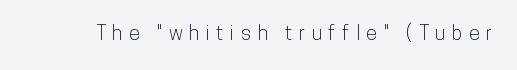
{"italic": "no", "underline": "no", "letter_spacing": "wide", "letter_spacing_em": 0.32, "glyph_px": 20}
